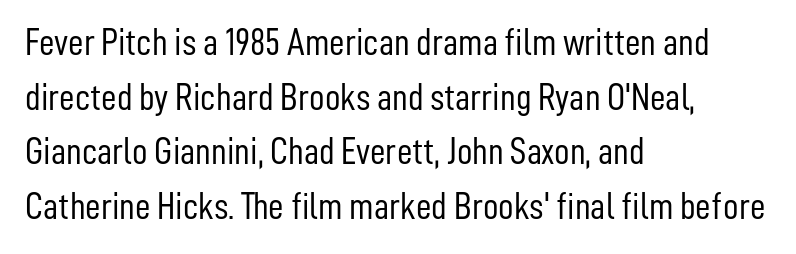
Stroke thickness stays within the range of a standard reading face or lighter. These lines are rendered in a variable-pitch font. The letters carry no serifs — their stems end cleanly without finishing strokes. Layout note: lines flush left.
